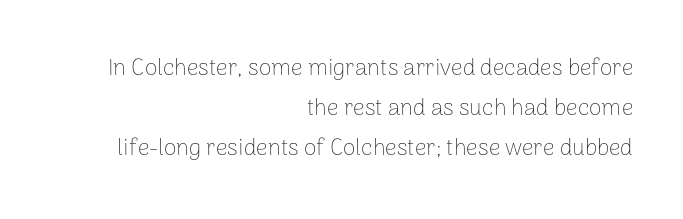
The image shows 23 px text type, upright; set right-aligned, line spacing 1.75x, normal letter spacing, not underlined.
